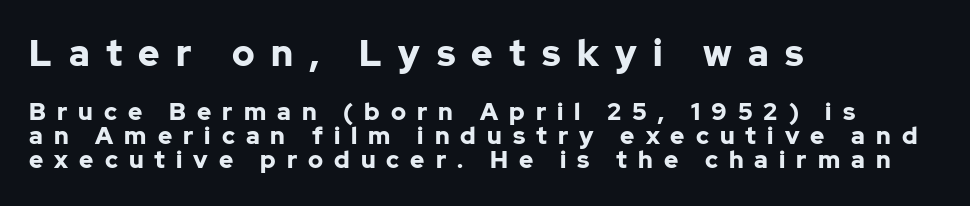
The image shows 36 px bold sans-serif type, upright; set left-aligned, tight line spacing (1.02x), unusually wide letter spacing (+0.46 em), not underlined; the first (top) block is 1.5x larger; low stroke contrast and a medium x-height.
